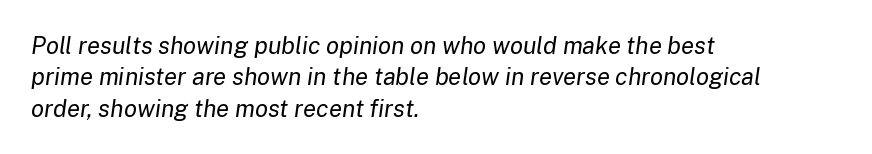
{"italic": "yes", "lean": "right", "slant_degrees": 8, "bold": "no", "underline": "no", "align": "left", "line_spacing": "normal", "line_spacing_ratio": 1.31, "letter_spacing": "normal", "letter_spacing_em": 0.0, "glyph_px": 24}
